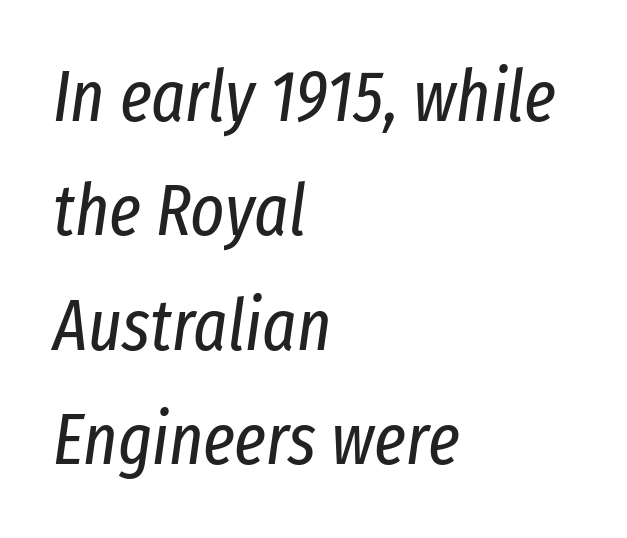
Weight: in the light-to-regular range. Varying glyph widths throughout — classic text-font behaviour. Descenders are the only things crossing below the line. Characters are canted at an angle relative to the baseline's perpendicular. Horizontal bands of white between lines are of average thickness. The letterforms sit shoulder to shoulder at normal distance.
